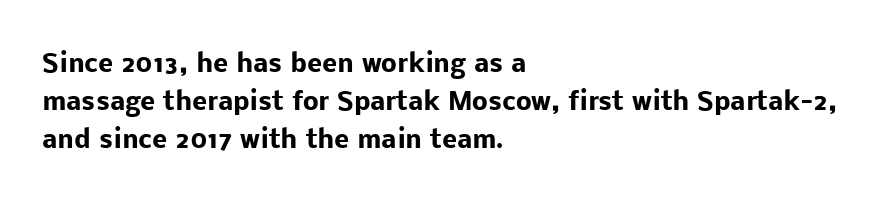
{"italic": "no", "bold": "yes", "underline": "no", "align": "left", "line_spacing": "normal", "line_spacing_ratio": 1.52, "letter_spacing": "normal", "letter_spacing_em": 0.0, "glyph_px": 25}
